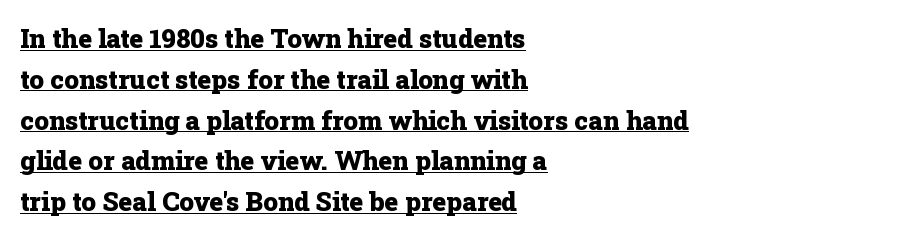
Q: Is the text bold? A: Yes.
Q: Is the text italic (slanted)? A: No, it is upright.
Q: Is the text underlined? A: Yes.
Q: How is the paragraph aligned? A: Left-aligned.
Q: Is the spacing between letters normal or unusually wide? A: Normal.
Q: Is the spacing between lines tight, normal or loose? A: Normal.
